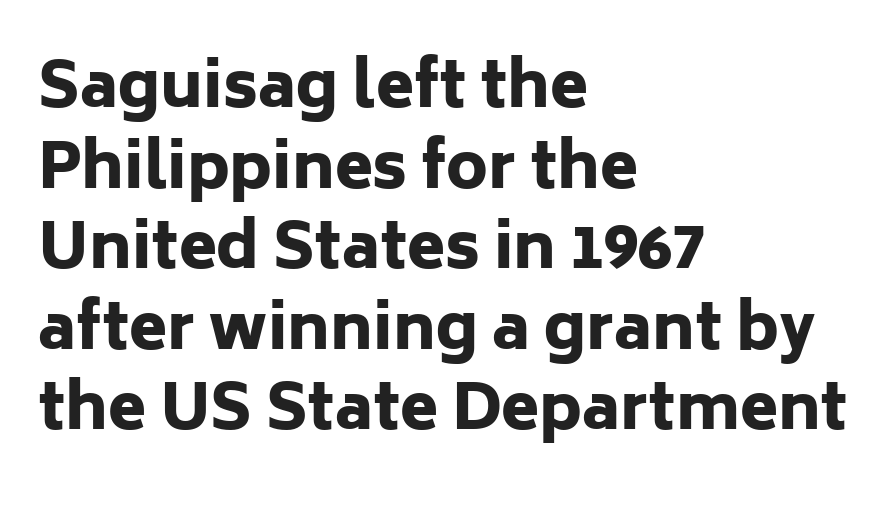
The image shows 62 px heavy sans-serif type, upright; set left-aligned, normal line spacing (1.3x), normal letter spacing, not underlined; low stroke contrast and a medium x-height.
